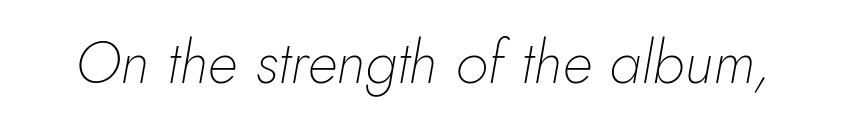
Think of a printed novel: that variable character pitch is what you see here. Slanted lettering throughout. Weight class: somewhere from thin through regular. The string is rendered with underlining switched off.
